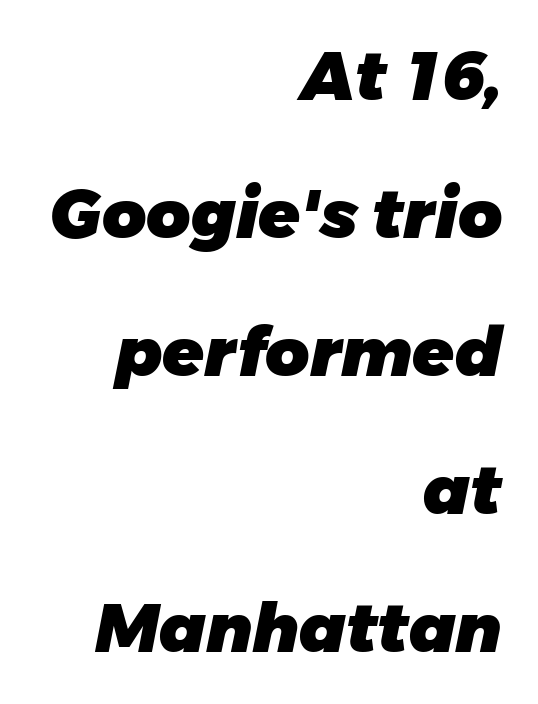
{"serif": "no", "bold": "yes", "weight": "heavy", "width": "normal", "stroke_contrast": "low", "x_height": "large", "monospaced": "no", "underline": "no", "align": "right", "line_spacing": "loose", "line_spacing_ratio": 2.03, "letter_spacing": "normal", "letter_spacing_em": 0.0, "glyph_px": 68}
